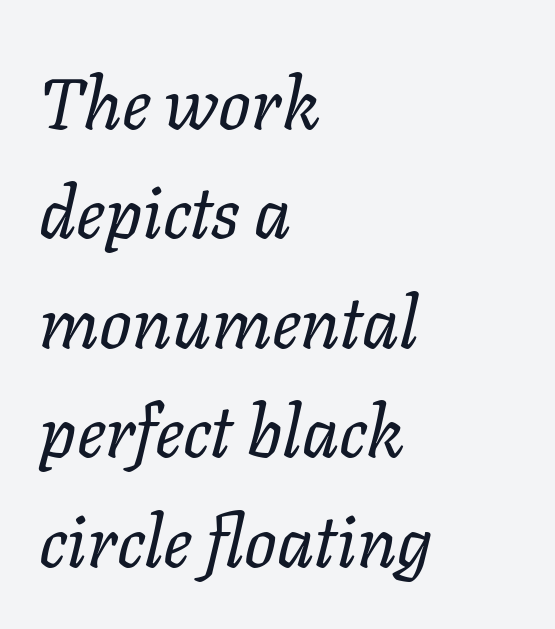
Q: Is the text bold? A: No.
Q: Is the text italic (slanted)? A: Yes, it leans right by about 11 degrees.
Q: Is the text underlined? A: No.
Q: How is the paragraph aligned? A: Left-aligned.
Q: Is the spacing between letters normal or unusually wide? A: Normal.
Q: Is the spacing between lines tight, normal or loose? A: Normal.
Q: Width (condensed, normal, or wide)? A: Normal.
Q: Stroke contrast? A: Low.
Q: x-height? A: Medium.
Q: Monospaced? A: No.
